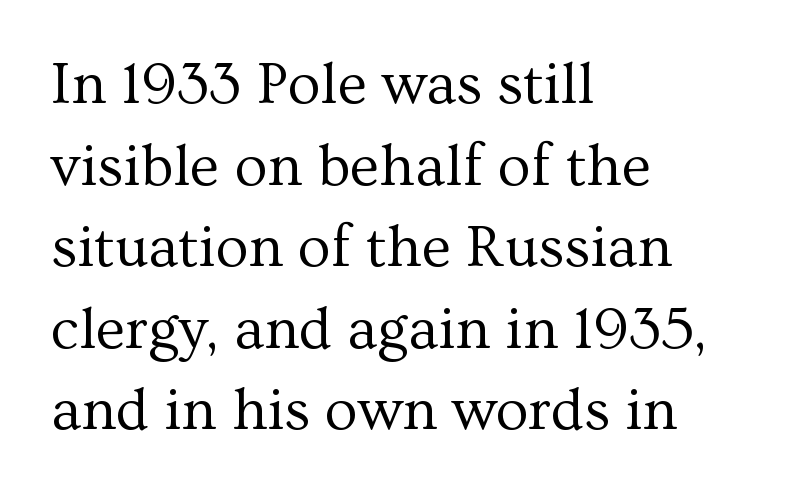
The image shows 60 px regular-weight serif type, upright; set left-aligned, normal line spacing (1.36x), normal letter spacing, not underlined; medium stroke contrast and a medium x-height.
